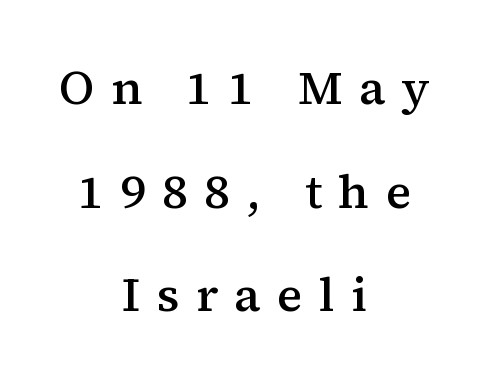
Q: Is the text bold? A: Semi-bold.
Q: Is the text italic (slanted)? A: No, it is upright.
Q: Is the typeface a serif or a sans-serif typeface? A: Serif.
Q: Is the text underlined? A: No.
Q: How is the paragraph aligned? A: Centered.
Q: Is the spacing between letters normal or unusually wide? A: Unusually wide.
Q: Is the spacing between lines tight, normal or loose? A: Loose.
Q: Width (condensed, normal, or wide)? A: Normal.
Q: Stroke contrast? A: Medium.
Q: x-height? A: Medium.
Q: Monospaced? A: No.
